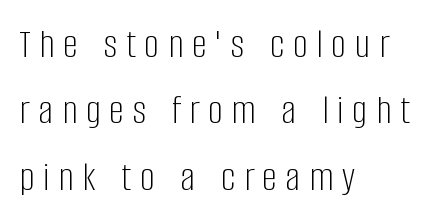
Quick note: interline space is typical. Compared with a centered layout, this one pins lines to the left instead. The space beneath each line is pristine and unruled. Is this a fixed-width face? No — the glyphs have proportional, varying widths. A light-to-regular cut is what we see here.
